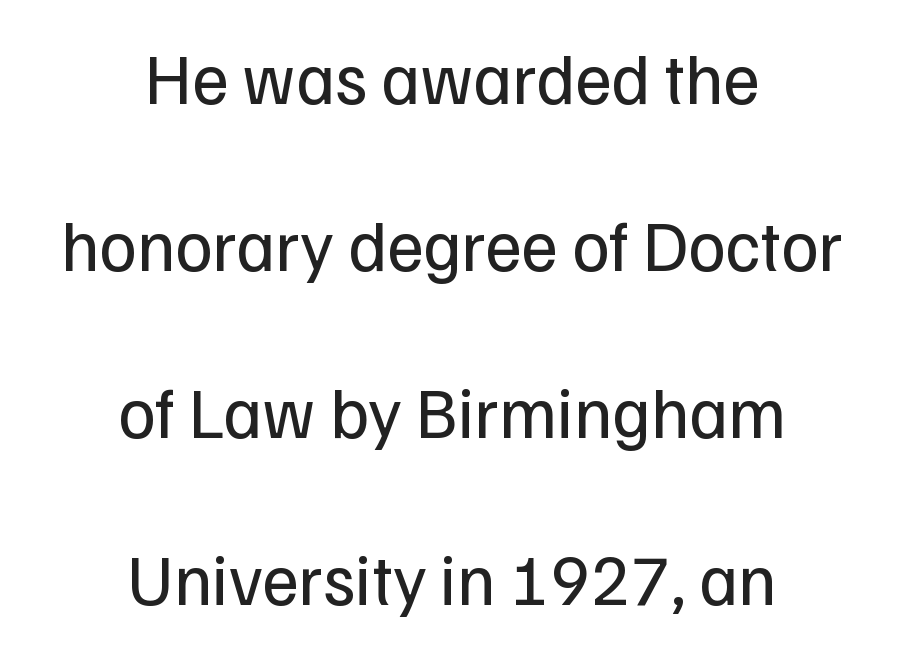
Q: Is the text bold? A: No.
Q: Is the text italic (slanted)? A: No, it is upright.
Q: Is the typeface a serif or a sans-serif typeface? A: Sans-serif.
Q: Is the text underlined? A: No.
Q: How is the paragraph aligned? A: Centered.
Q: Is the spacing between letters normal or unusually wide? A: Normal.
Q: Is the spacing between lines tight, normal or loose? A: Loose.
Q: Width (condensed, normal, or wide)? A: Normal.
Q: Stroke contrast? A: Low.
Q: x-height? A: Medium.
Q: Monospaced? A: No.
